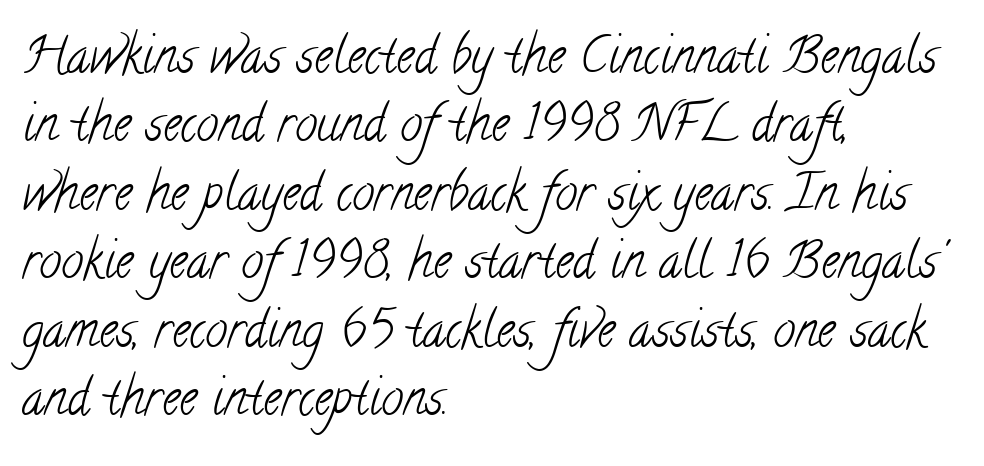
The image shows 50 px light, condensed serif type; set left-aligned, normal line spacing (1.37x), normal letter spacing, not underlined; low stroke contrast and a small x-height.
